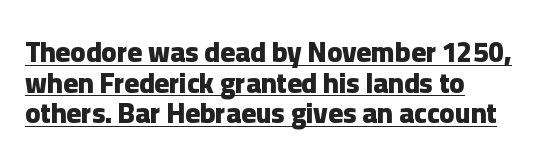
Notice how a bar underscores the lettering throughout. What weight is shown? A full bold with thick strokes. Notice how the stems are strictly vertical — no italics here. Default kerning and tracking; the words read as compact shapes. Whoever set this chose condensed vertical rhythm over breathing room.
